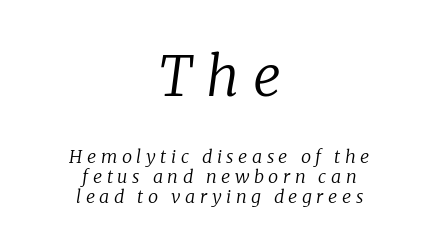
The image shows 55 px regular-weight serif type, italic (leaning right); set centered, tight line spacing (1.1x), unusually wide letter spacing (+0.25 em), not underlined; the first (top) block is 3.06x larger; low stroke contrast and a medium x-height.
